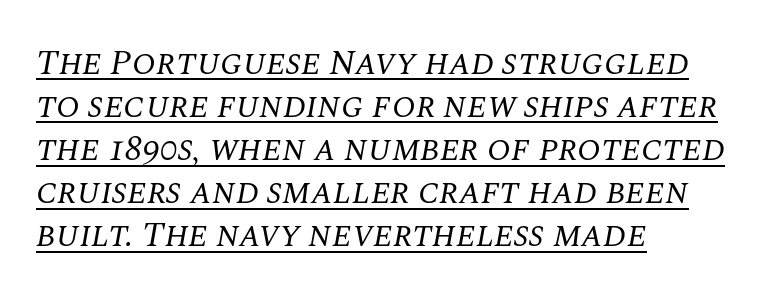
Vertical stems look standard width or narrower in stroke. Does the copy run flush right? No — it runs flush left. Typographically, this falls in the serif category. Look at the tracking — it's just the regular setting, nothing added. A typesetter would mark this as italic. A typesetter would call this proportional, since set widths differ per character.
